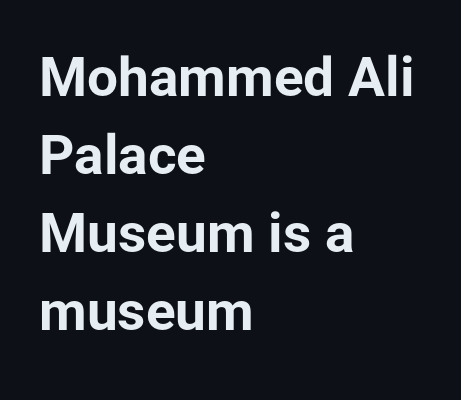
Q: Is the text bold? A: Yes.
Q: Is the text italic (slanted)? A: No, it is upright.
Q: Is the typeface a serif or a sans-serif typeface? A: Sans-serif.
Q: Is the text underlined? A: No.
Q: How is the paragraph aligned? A: Left-aligned.
Q: Is the spacing between letters normal or unusually wide? A: Normal.
Q: Is the spacing between lines tight, normal or loose? A: Normal.
Q: Width (condensed, normal, or wide)? A: Normal.
Q: Stroke contrast? A: Low.
Q: x-height? A: Medium.
Q: Monospaced? A: No.
